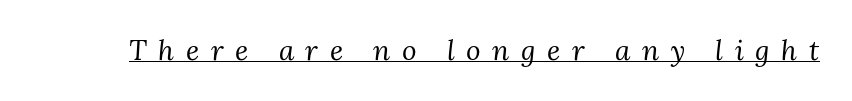
The font's italic variant was chosen for this text. Each letter keeps its own natural width here, so spacing adapts to shape. Caption: lettering with a line underneath. The rendering inserts visible extra space after every character. Regarding serifs, this sample has them. The letterforms sit at book weight or below.
